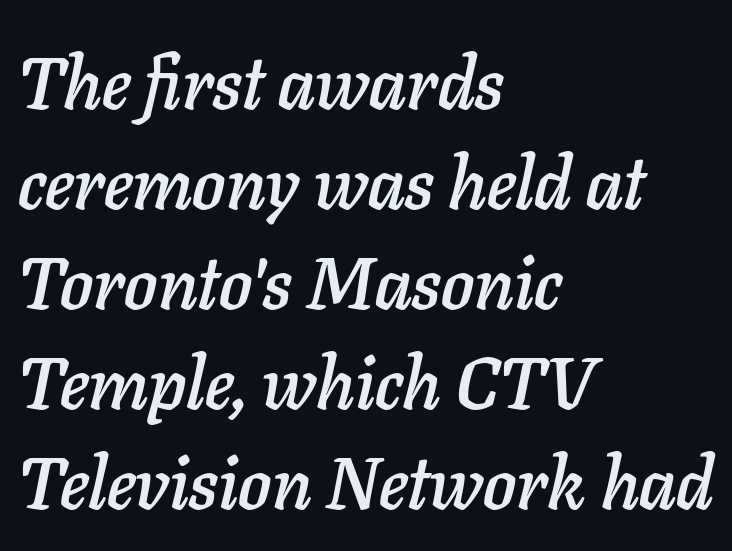
{"italic": "yes", "lean": "right", "slant_degrees": 11, "width": "normal", "stroke_contrast": "low", "x_height": "medium", "monospaced": "no", "underline": "no", "align": "left", "line_spacing": "normal", "line_spacing_ratio": 1.37, "letter_spacing": "normal", "letter_spacing_em": 0.0, "glyph_px": 73}
